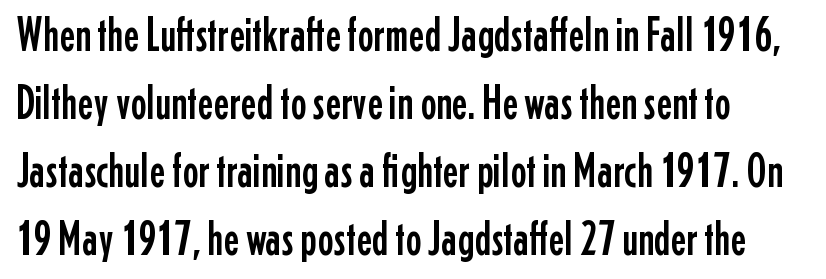
{"serif": "no", "italic": "no", "width": "condensed", "stroke_contrast": "low", "x_height": "medium", "monospaced": "no", "underline": "no", "align": "left", "line_spacing": "normal", "line_spacing_ratio": 1.42, "letter_spacing": "normal", "letter_spacing_em": 0.0, "glyph_px": 48}
